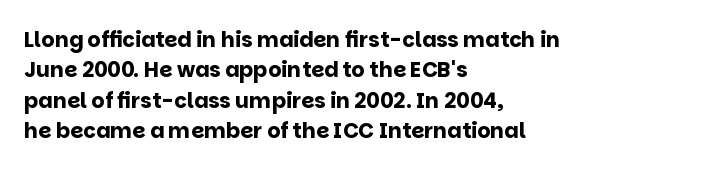
Q: Is the text bold? A: Yes.
Q: Is the text italic (slanted)? A: No, it is upright.
Q: Is the text underlined? A: No.
Q: How is the paragraph aligned? A: Left-aligned.
Q: Is the spacing between letters normal or unusually wide? A: Normal.
Q: Is the spacing between lines tight, normal or loose? A: Normal.
